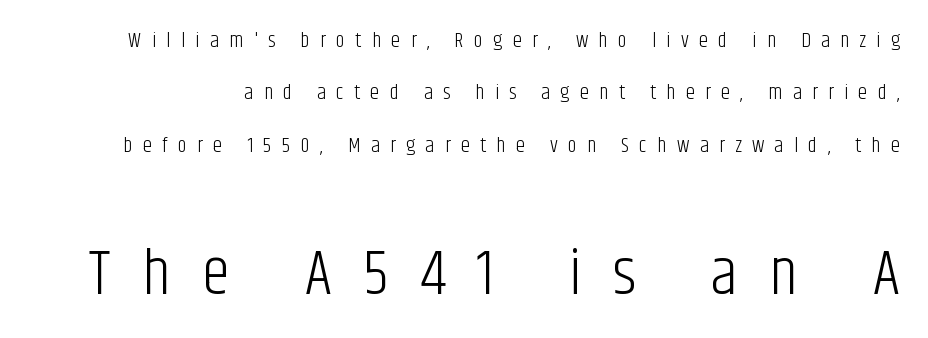
The image shows 64 px light, condensed sans-serif type, upright; set loose line spacing (2.49x), unusually wide letter spacing (+0.49 em), not underlined; the second (bottom) block is 3.05x larger; low stroke contrast and a large x-height.
